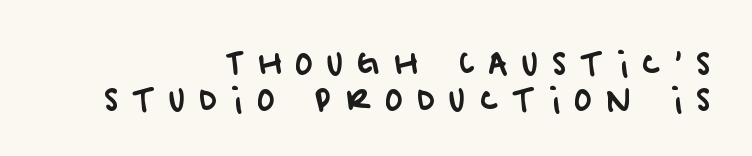
The image shows 30 px sans-serif type; set right-aligned, line spacing 1.2x, unusually wide letter spacing (+0.47 em), not underlined; low stroke contrast and a large x-height.
